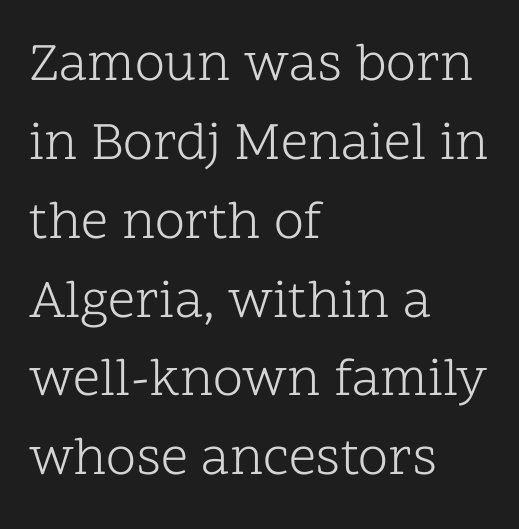
Q: Is the text bold? A: No.
Q: Is the text italic (slanted)? A: No, it is upright.
Q: Is the typeface a serif or a sans-serif typeface? A: Serif.
Q: Is the text underlined? A: No.
Q: How is the paragraph aligned? A: Left-aligned.
Q: Is the spacing between letters normal or unusually wide? A: Normal.
Q: Is the spacing between lines tight, normal or loose? A: Normal.
Q: Width (condensed, normal, or wide)? A: Normal.
Q: Stroke contrast? A: Low.
Q: x-height? A: Medium.
Q: Monospaced? A: No.
